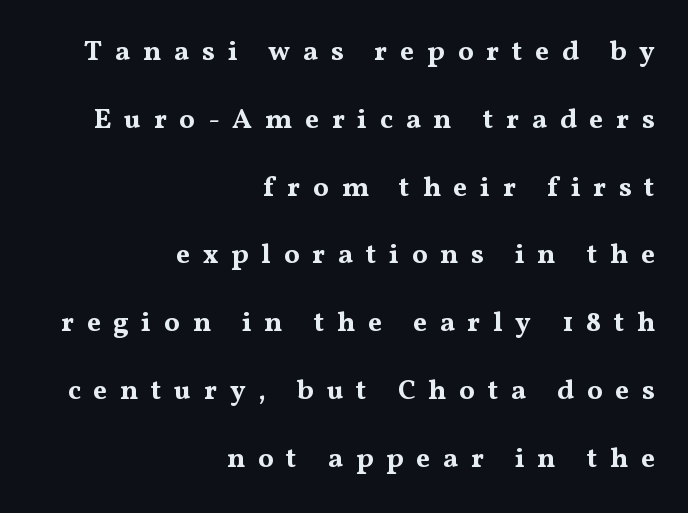
The image shows 28 px bold, wide serif type, upright; set right-aligned, loose line spacing (2.42x), unusually wide letter spacing (+0.45 em), not underlined; medium stroke contrast and a medium x-height.
